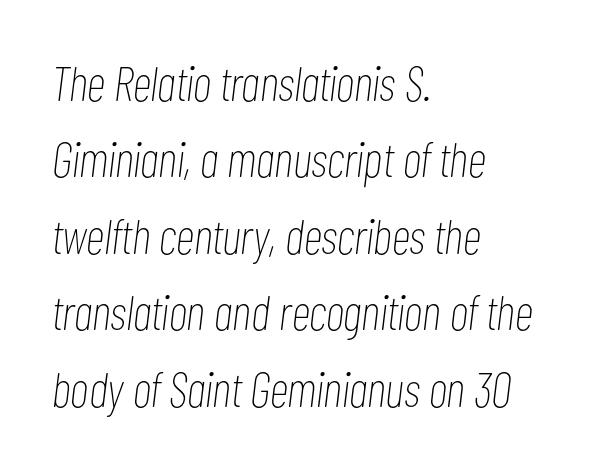
Look at the tracking — it's just the regular setting, nothing added. Bold? No — there's no thickening of the strokes. The compositor pushed each line to the left boundary. Notice how the stems are inclined rather than vertical — that's the hallmark of italics. The string is rendered with underlining switched off. The block of text has a typical density, with ordinary space between rows.
